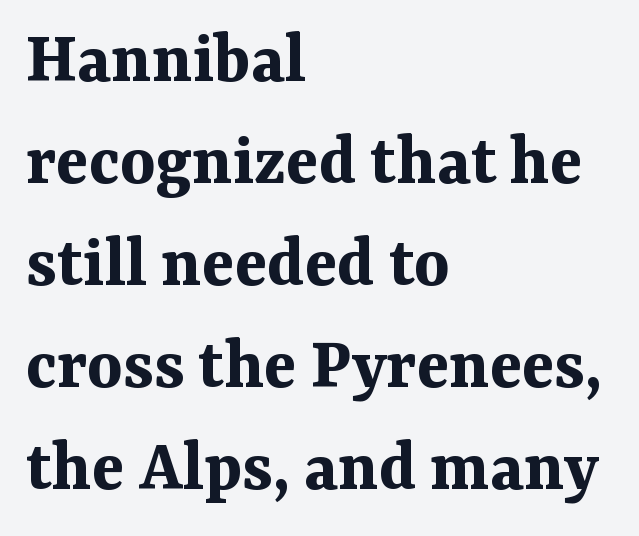
{"serif": "yes", "italic": "no", "bold": "yes", "weight": "bold", "width": "normal", "stroke_contrast": "medium", "x_height": "medium", "monospaced": "no", "underline": "no", "align": "left", "line_spacing": "normal", "line_spacing_ratio": 1.36, "letter_spacing": "normal", "letter_spacing_em": 0.0, "glyph_px": 75}
